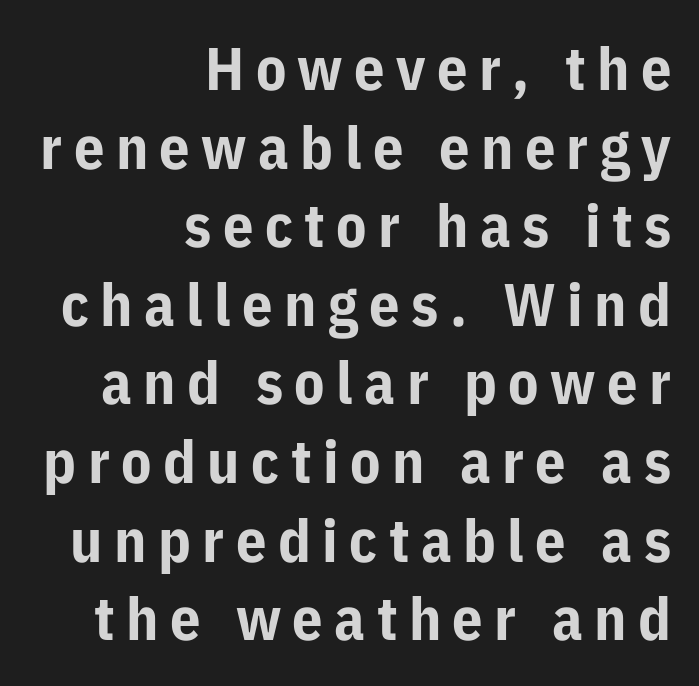
Q: Is the text bold? A: Yes.
Q: Is the text italic (slanted)? A: No, it is upright.
Q: Is the typeface a serif or a sans-serif typeface? A: Sans-serif.
Q: Is the text underlined? A: No.
Q: How is the paragraph aligned? A: Right-aligned.
Q: Is the spacing between lines tight, normal or loose? A: Normal.
Q: Width (condensed, normal, or wide)? A: Normal.
Q: Stroke contrast? A: Low.
Q: x-height? A: Medium.
Q: Monospaced? A: No.
